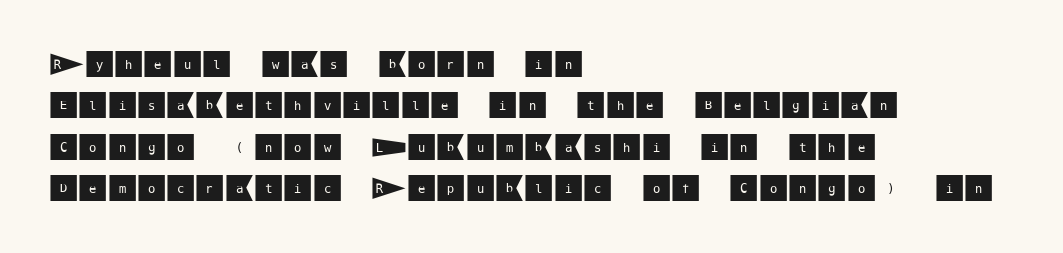
Q: Is the text italic (slanted)? A: No, it is upright.
Q: Is the typeface a serif or a sans-serif typeface? A: Sans-serif.
Q: Is the text underlined? A: No.
Q: How is the paragraph aligned? A: Left-aligned.
Q: Is the spacing between letters normal or unusually wide? A: Normal.
Q: Is the spacing between lines tight, normal or loose? A: Normal.
Q: Width (condensed, normal, or wide)? A: Normal.
Q: Stroke contrast? A: Medium.
Q: x-height? A: Large.
